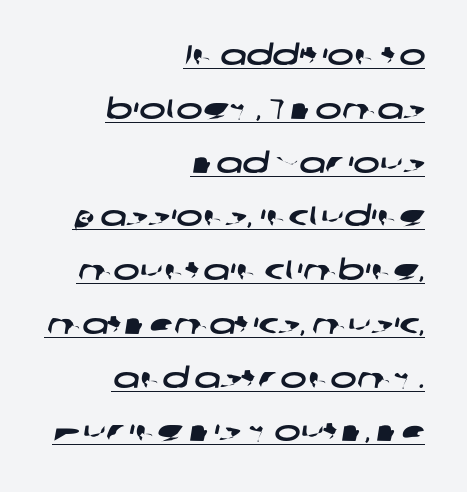
The image shows 28 px wide sans-serif type; set right-aligned, loose line spacing (1.92x), normal letter spacing, underlined; low stroke contrast and a medium x-height.
